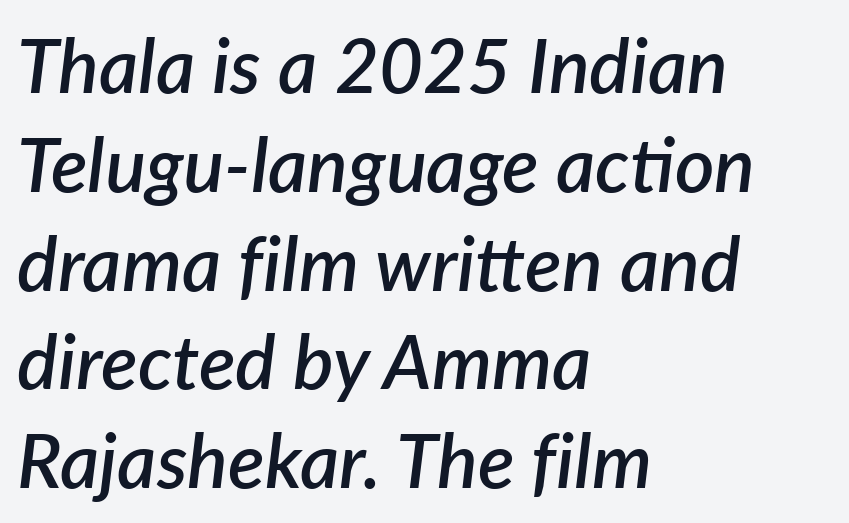
The rendering uses a semibold face; strokes are thickened but not to full bold. Normally led — the rows are evenly, conventionally spaced. Just letters on the line, the space beneath them empty. Note the varied advance widths — an 'i' is clearly narrower than an 'm'. This rendering uses left alignment, leaving the right contour irregular. The letterforms sit shoulder to shoulder at normal distance.
